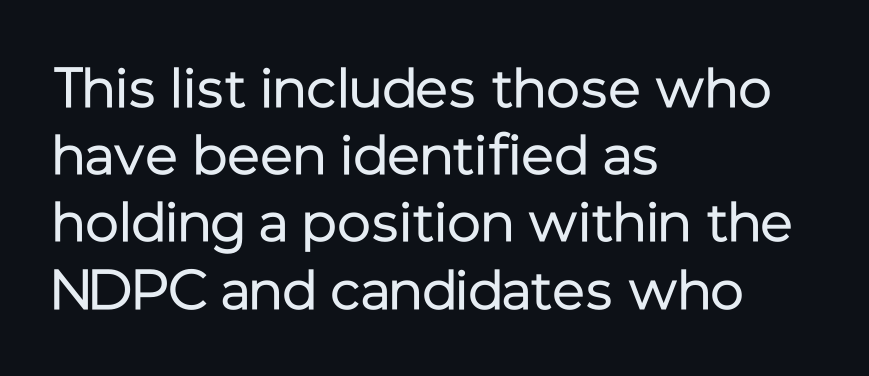
This sample has the flowing, uneven cadence of proportional lettering. Style check: upright. Glyph-to-glyph distance matches everyday printed text. Each row of text sits above clean, open space.
